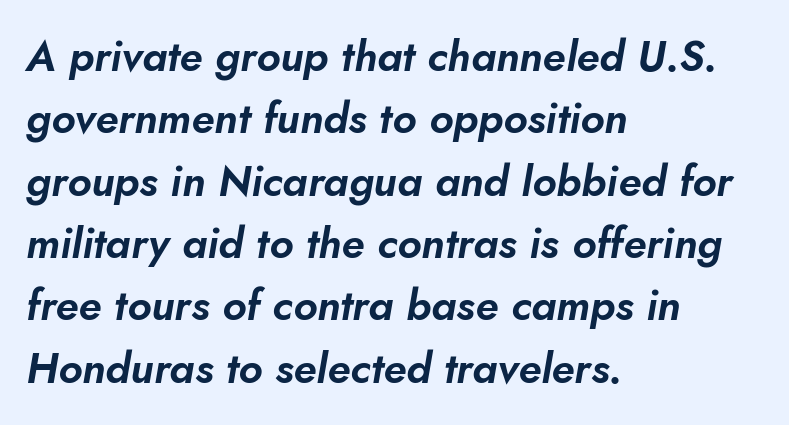
Is the block centered? No — it sits flush against the left margin. Here the designer chose a conventional face with non-uniform glyph widths. The specimen omits any rule beneath the text block's lines. If you drew a line through each stem, it would be angled. Honestly, the letter spacing is just normal — you wouldn't notice it.
